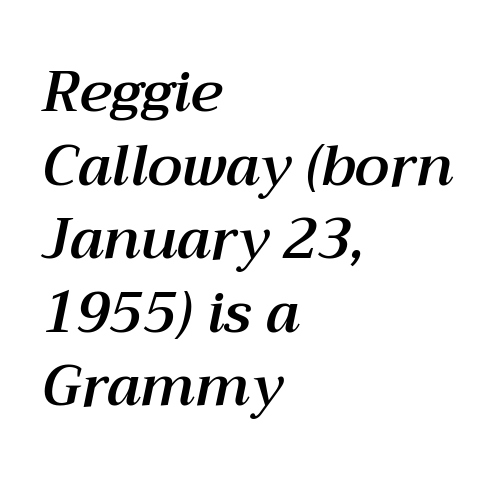
Q: Is the text italic (slanted)? A: Yes, it leans right by about 12 degrees.
Q: Is the text underlined? A: No.
Q: How is the paragraph aligned? A: Left-aligned.
Q: Is the spacing between letters normal or unusually wide? A: Normal.
Q: Is the spacing between lines tight, normal or loose? A: Normal.
Q: Width (condensed, normal, or wide)? A: Normal.
Q: Stroke contrast? A: Medium.
Q: x-height? A: Medium.
Q: Monospaced? A: No.
